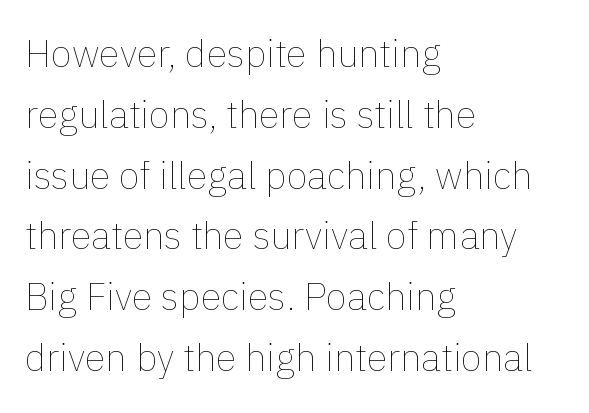
Q: Is the text bold? A: No.
Q: Is the text italic (slanted)? A: No, it is upright.
Q: Is the text underlined? A: No.
Q: How is the paragraph aligned? A: Left-aligned.
Q: Is the spacing between letters normal or unusually wide? A: Normal.
Q: Is the spacing between lines tight, normal or loose? A: Normal.
Q: Width (condensed, normal, or wide)? A: Normal.
Q: Stroke contrast? A: Low.
Q: x-height? A: Medium.
Q: Monospaced? A: No.
